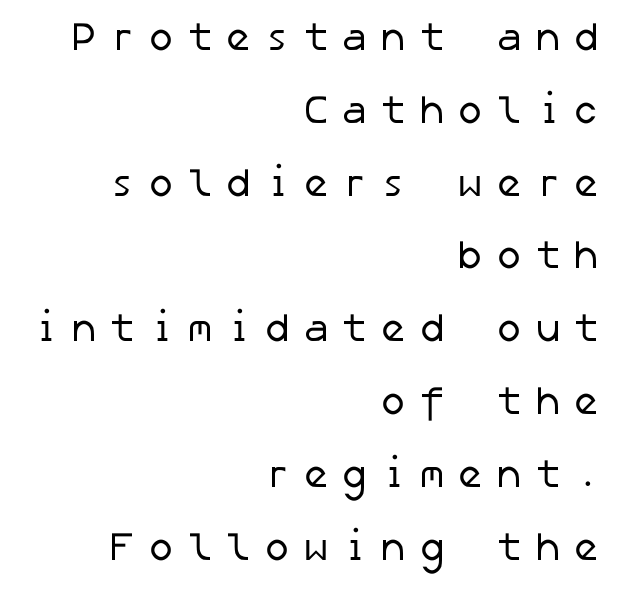
{"serif": "no", "bold": "no", "weight": "regular", "width": "normal", "stroke_contrast": "low", "x_height": "medium", "underline": "no", "align": "right", "line_spacing_ratio": 1.82, "letter_spacing": "wide", "letter_spacing_em": 0.3, "glyph_px": 40}
